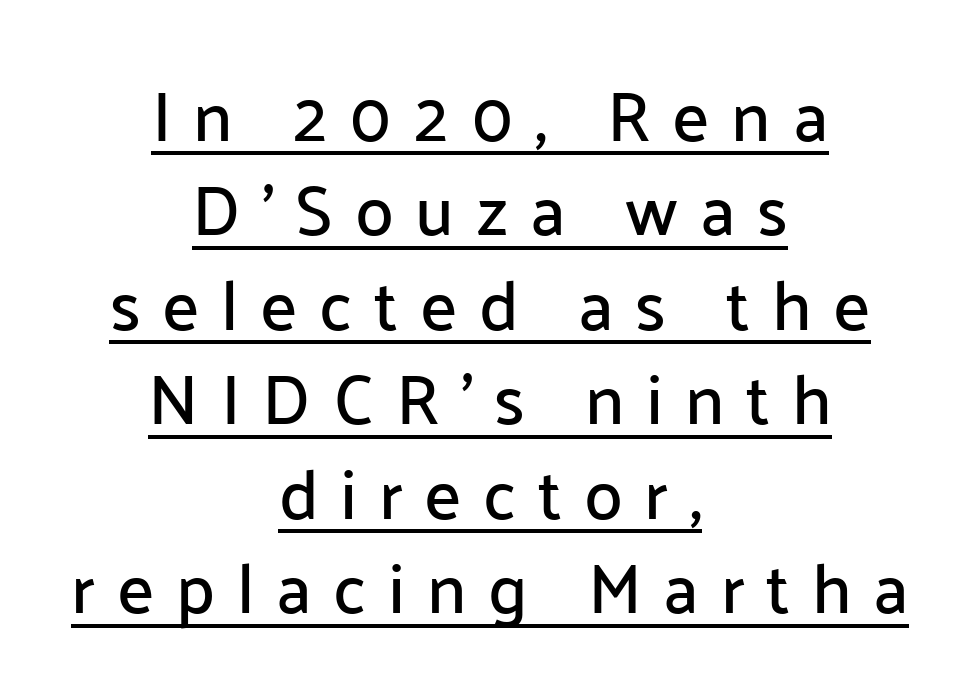
Every word sits above its own underline. A centered setting, common on invitations and titles, is used for this passage. The rendering inserts visible extra space after every character. It's the straight-up-and-down kind of type. Here the designer chose a conventional face with non-uniform glyph widths. The passage shown is typeset with a sans-serif family.
